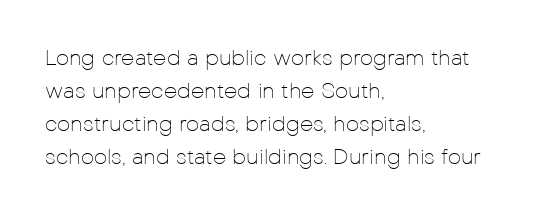
{"italic": "no", "bold": "no", "underline": "no", "align": "left", "line_spacing": "normal", "line_spacing_ratio": 1.57, "letter_spacing": "normal", "letter_spacing_em": 0.0, "glyph_px": 21}
